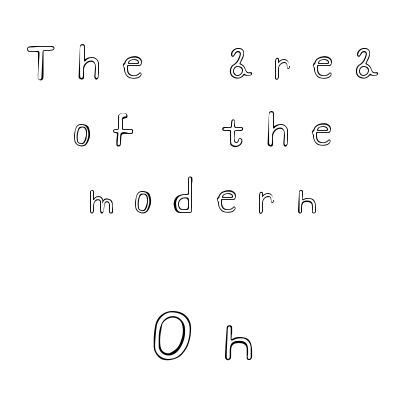
Q: Is the text italic (slanted)? A: No, it is upright.
Q: Is the text underlined? A: No.
Q: How is the paragraph aligned? A: Centered.
Q: Is the spacing between letters normal or unusually wide? A: Unusually wide.
Q: Is the spacing between lines tight, normal or loose? A: Normal.
Q: Which block of text is set in a larger size, the first (top) or the second (bottom)? A: The second (bottom) one.
Q: Width (condensed, normal, or wide)? A: Wide.
Q: x-height? A: Small.
Q: Monospaced? A: No.
